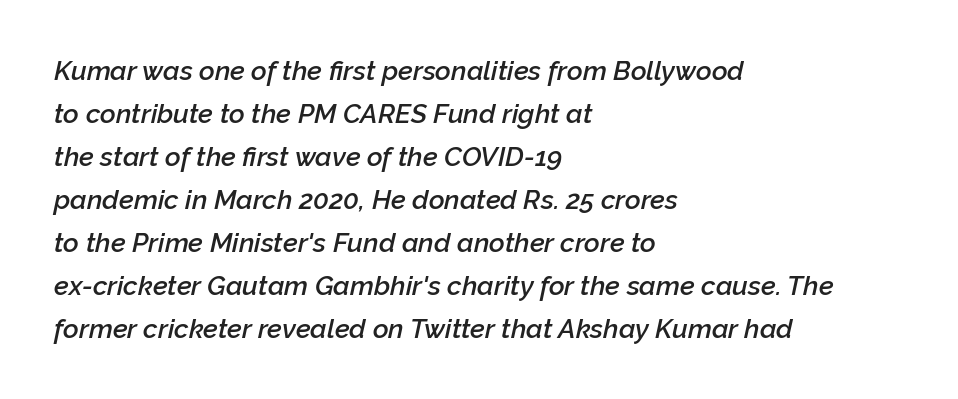
Q: Is the text bold? A: Semi-bold.
Q: Is the text italic (slanted)? A: Yes, it leans right by about 12 degrees.
Q: Is the text underlined? A: No.
Q: How is the paragraph aligned? A: Left-aligned.
Q: Is the spacing between letters normal or unusually wide? A: Normal.
Q: Is the spacing between lines tight, normal or loose? A: Normal.
